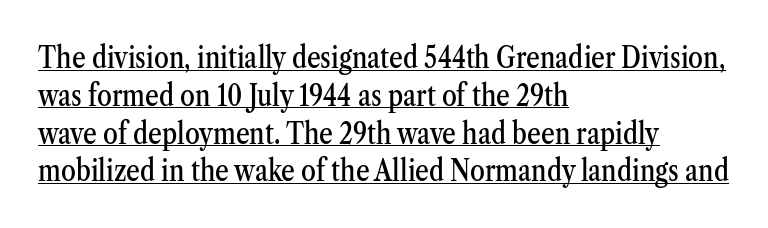
The image shows 30 px condensed serif type, upright; set left-aligned, normal line spacing (1.26x), normal letter spacing, underlined; medium stroke contrast and a medium x-height.
